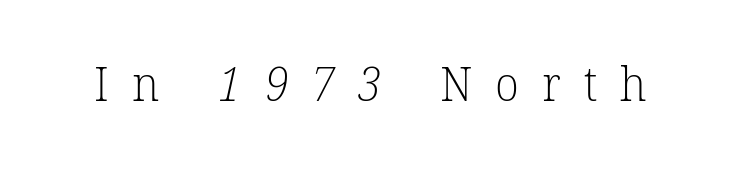
Stroke thickness stays within the range of a standard reading face or lighter. Clear beneath every line of the passage. Serifs: yes, visible at the terminals of the letterforms. Is the letter spacing exaggerated? Yes — the characters are pushed far apart. The face used here is proportionally spaced, like ordinary book or web type.
